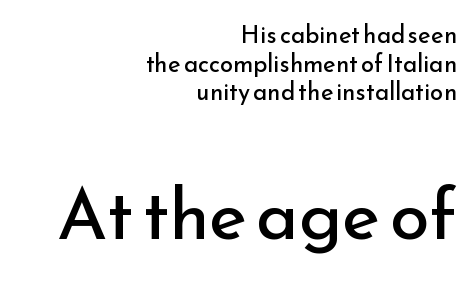
The image shows 72 px regular-weight sans-serif type, upright; set right-aligned, line spacing 1.19x, normal letter spacing, not underlined; the second (bottom) block is 3.0x larger; low stroke contrast and a small x-height.
